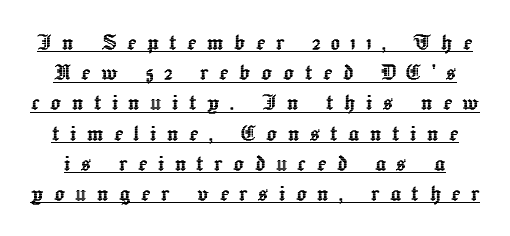
The image shows 27 px text type, upright; set tight line spacing (1.12x), unusually wide letter spacing (+0.39 em), underlined.
